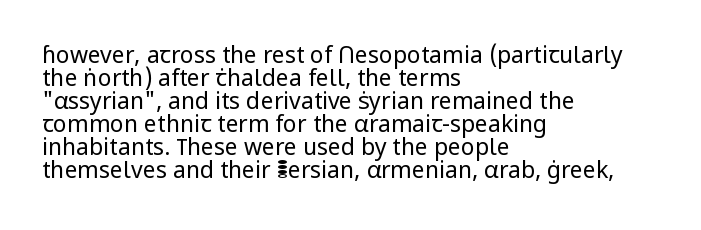
Q: Is the text bold? A: No.
Q: Is the text italic (slanted)? A: No, it is upright.
Q: Is the text underlined? A: No.
Q: How is the paragraph aligned? A: Left-aligned.
Q: Is the spacing between letters normal or unusually wide? A: Normal.
Q: Is the spacing between lines tight, normal or loose? A: Tight.
